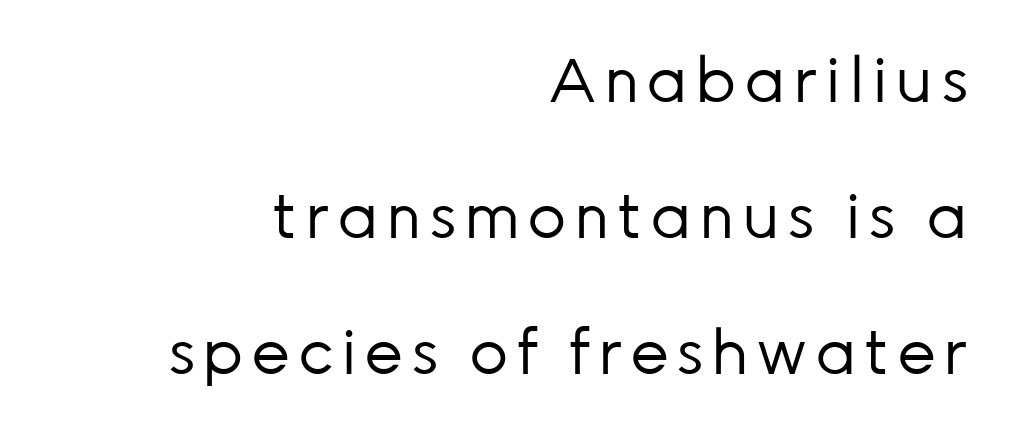
Q: Is the text bold? A: No.
Q: Is the text italic (slanted)? A: No, it is upright.
Q: Is the typeface a serif or a sans-serif typeface? A: Sans-serif.
Q: Is the text underlined? A: No.
Q: How is the paragraph aligned? A: Right-aligned.
Q: Is the spacing between lines tight, normal or loose? A: Loose.
Q: Width (condensed, normal, or wide)? A: Normal.
Q: Stroke contrast? A: Low.
Q: x-height? A: Medium.
Q: Monospaced? A: No.
